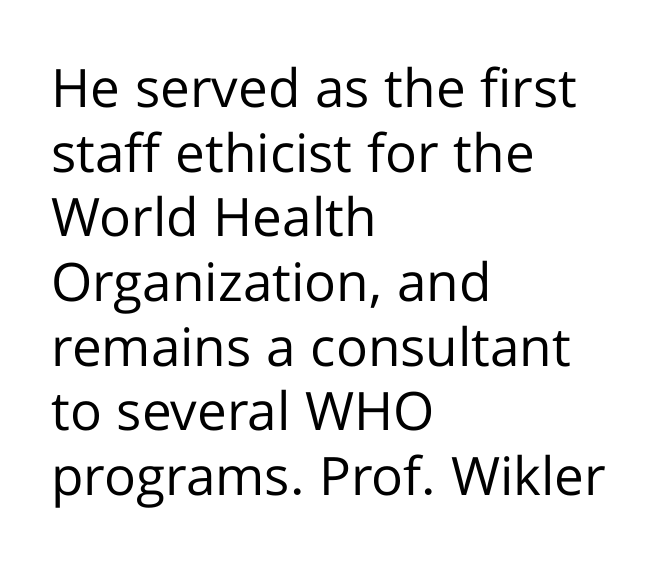
Ordinary non-slanted type is in use. The text was rendered using a sans face with plain stroke endings. The words here are not underlined. Caption: standard tracking, unaltered.
